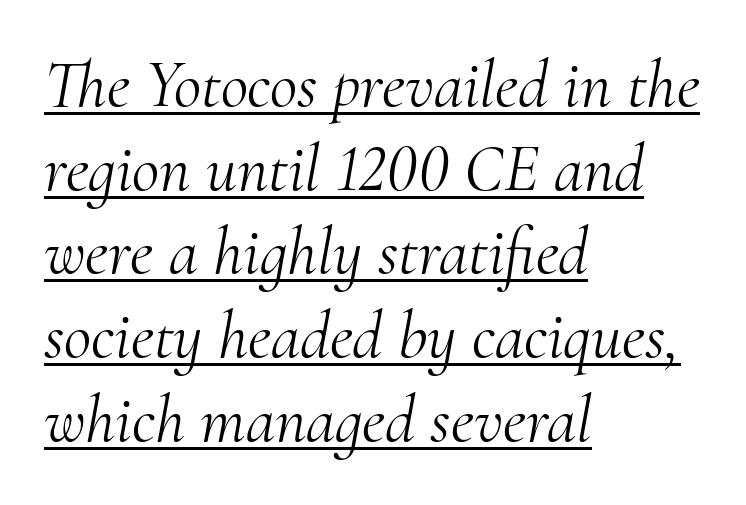
Looks like regular typesetting: each glyph gets only the width it needs. The face used here is seriffed, in the tradition of book romans. Honestly, the row spacing looks completely unremarkable. The lines are quadded left. This rendering features underlined lettering.
